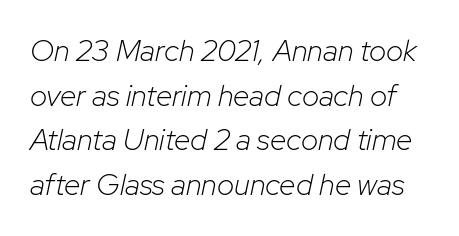
Plain, unruled lines of type. You could call the tracking neutral — neither tight nor loose. Emphasis-style slanted type is in use. Is the type heavy? It reads as light-to-regular instead. Quick note: interline space is typical. Proportional: the letters do not fall into vertical columns.
